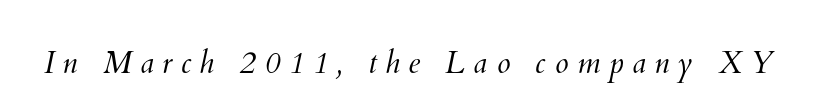
Q: Is the text bold? A: No.
Q: Is the text underlined? A: No.
Q: Is the spacing between letters normal or unusually wide? A: Unusually wide.
Q: Width (condensed, normal, or wide)? A: Normal.
Q: Stroke contrast? A: Medium.
Q: x-height? A: Small.
Q: Monospaced? A: No.
